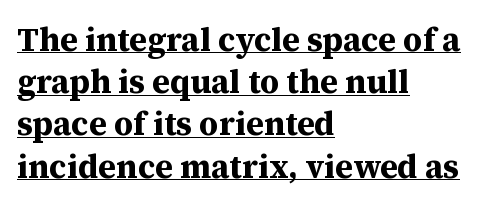
{"serif": "yes", "italic": "no", "bold": "yes", "weight": "bold", "width": "normal", "stroke_contrast": "medium", "x_height": "medium", "monospaced": "no", "underline": "yes", "align": "left", "line_spacing": "normal", "line_spacing_ratio": 1.28, "letter_spacing": "normal", "letter_spacing_em": 0.0, "glyph_px": 33}
